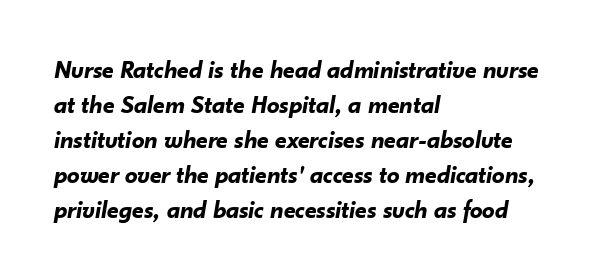
{"italic": "yes", "lean": "right", "slant_degrees": 10, "bold": "yes", "underline": "no", "align": "left", "line_spacing": "normal", "line_spacing_ratio": 1.4, "letter_spacing": "normal", "letter_spacing_em": 0.0, "glyph_px": 25}
